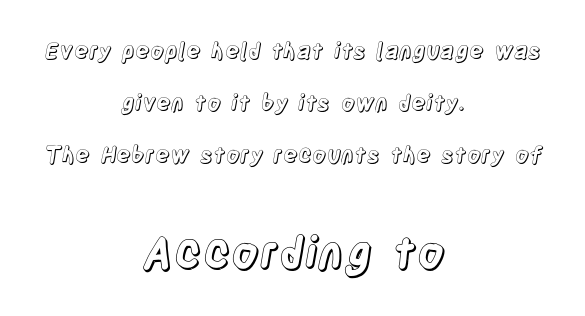
A typesetter would call this proportional, since set widths differ per character. Typeset on center — no edge is straight. Successive baselines arrive slowly, with a big drop between each.
